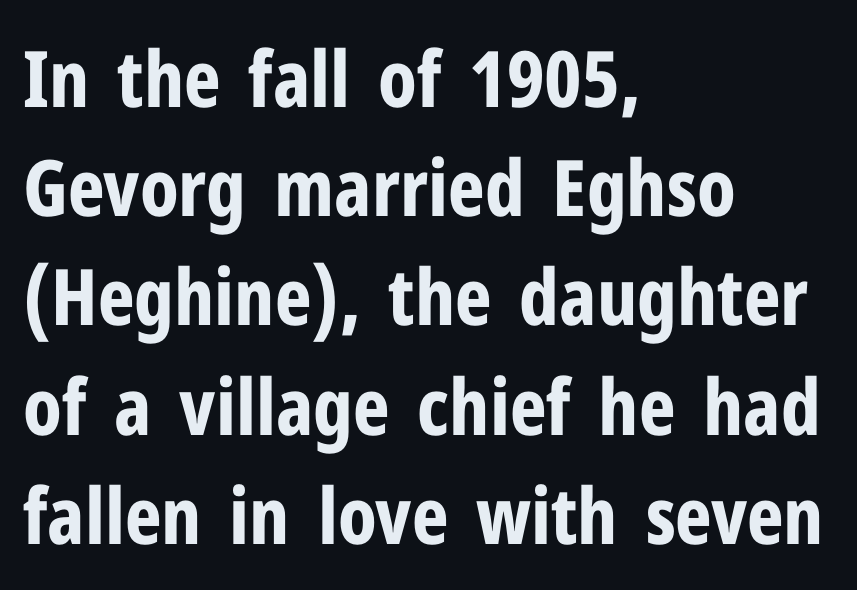
Q: Is the text bold? A: Yes.
Q: Is the text italic (slanted)? A: No, it is upright.
Q: Is the typeface a serif or a sans-serif typeface? A: Sans-serif.
Q: Is the text underlined? A: No.
Q: How is the paragraph aligned? A: Left-aligned.
Q: Is the spacing between letters normal or unusually wide? A: Normal.
Q: Is the spacing between lines tight, normal or loose? A: Normal.
Q: Width (condensed, normal, or wide)? A: Condensed.
Q: Stroke contrast? A: Low.
Q: x-height? A: Medium.
Q: Monospaced? A: No.
